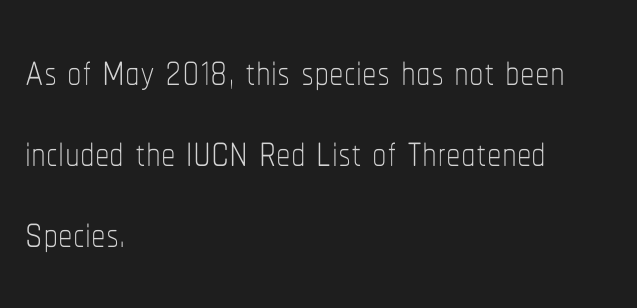
The image shows 58 px thin, condensed type, upright; set left-aligned, normal line spacing (1.4x), normal letter spacing, not underlined; low stroke contrast and a medium x-height.
